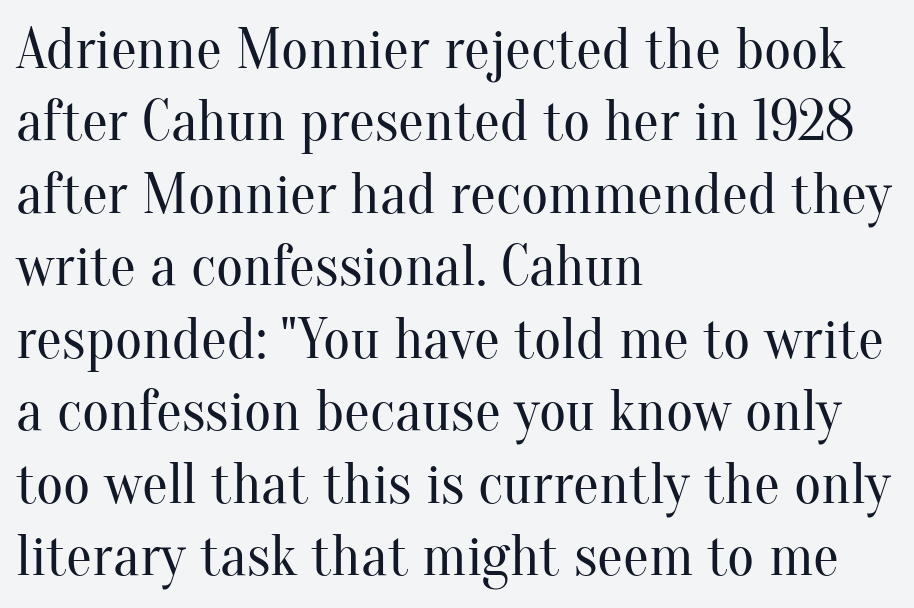
Examine the stroke ends and you'll spot serifs. These lines are set flush left with a ragged right edge. A typesetter would call this leading conventional body-copy spacing. The zone under the glyphs is completely vacant. The letters stand upright; this is a roman face. Look at the tracking — it's just the regular setting, nothing added.
